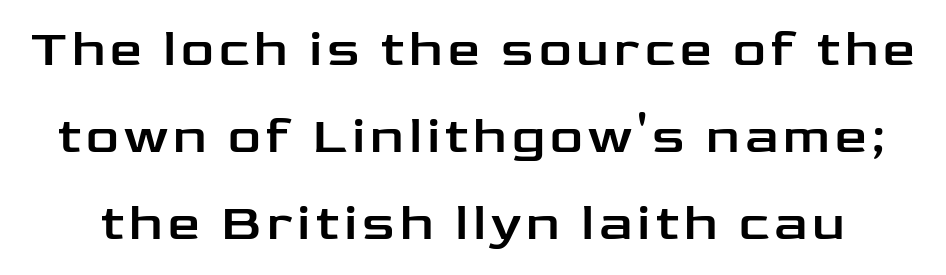
The image shows 51 px wide sans-serif type, upright; set line spacing 1.71x, not underlined; low stroke contrast and a medium x-height.
